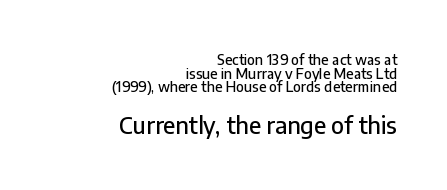
Where is the straight margin? On the right. The lower block of text is set noticeably larger than the block above it. The space directly below the letters is spotless. Default kerning and tracking; the words read as compact shapes. When letters stand straight like this, we call the style roman or upright.
